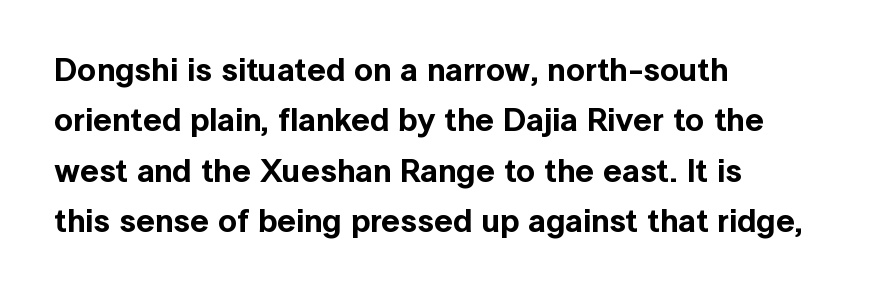
{"serif": "no", "italic": "no", "width": "normal", "x_height": "medium", "monospaced": "no", "underline": "no", "align": "left", "line_spacing": "normal", "line_spacing_ratio": 1.53, "letter_spacing": "normal", "letter_spacing_em": 0.0, "glyph_px": 33}
